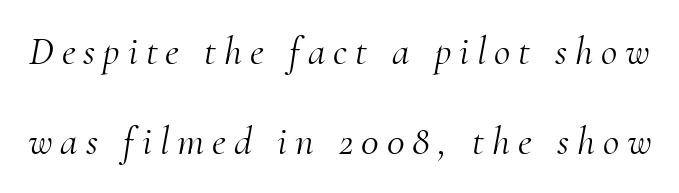
The image shows 40 px light serif type, italic (leaning right); set loose line spacing (2.24x), unusually wide letter spacing (+0.2 em), not underlined; medium stroke contrast and a small x-height.
